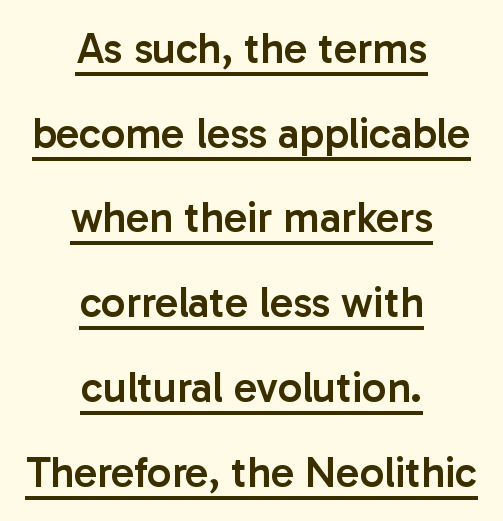
{"serif": "no", "italic": "no", "bold": "semi", "weight": "semibold", "width": "normal", "stroke_contrast": "low", "x_height": "medium", "monospaced": "no", "underline": "yes", "align": "center", "line_spacing": "loose", "line_spacing_ratio": 1.97, "letter_spacing": "normal", "letter_spacing_em": 0.0, "glyph_px": 43}
